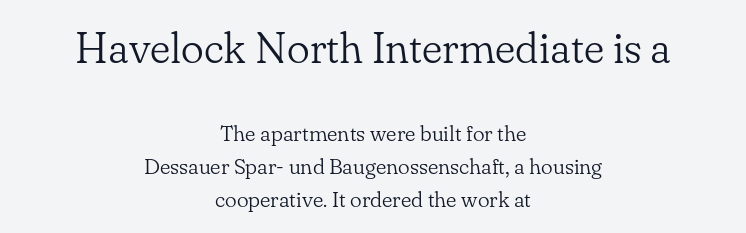
Q: Is the text bold? A: No.
Q: Is the text italic (slanted)? A: No, it is upright.
Q: Is the typeface a serif or a sans-serif typeface? A: Serif.
Q: Is the text underlined? A: No.
Q: How is the paragraph aligned? A: Centered.
Q: Is the spacing between letters normal or unusually wide? A: Normal.
Q: Is the spacing between lines tight, normal or loose? A: Normal.
Q: Which block of text is set in a larger size, the first (top) or the second (bottom)? A: The first (top) one.
Q: Width (condensed, normal, or wide)? A: Normal.
Q: Stroke contrast? A: Low.
Q: x-height? A: Small.
Q: Monospaced? A: No.
